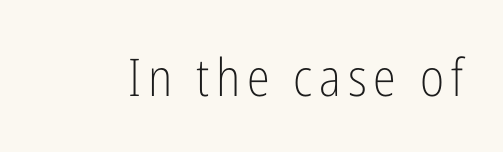
The face used here is a sans, in the tradition of grotesques and geometrics. The passage shown is typed in a proportional face where columns would drift. This reads as an unemphasized weight, regular at the heaviest. The type sits square on the baseline with zero lean.
